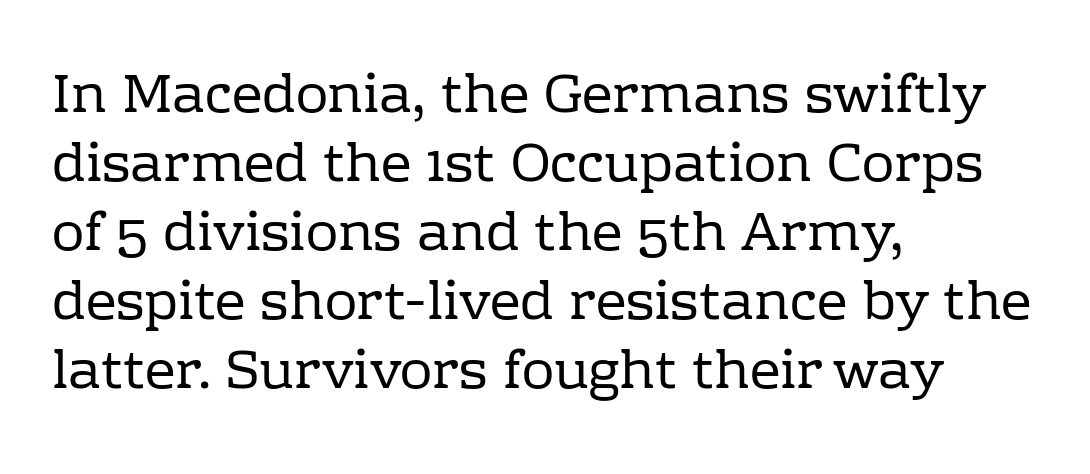
{"serif": "yes", "italic": "no", "bold": "no", "weight": "regular", "width": "normal", "stroke_contrast": "low", "x_height": "medium", "monospaced": "no", "underline": "no", "align": "left", "line_spacing": "normal", "line_spacing_ratio": 1.28, "letter_spacing": "normal", "letter_spacing_em": 0.0, "glyph_px": 54}
